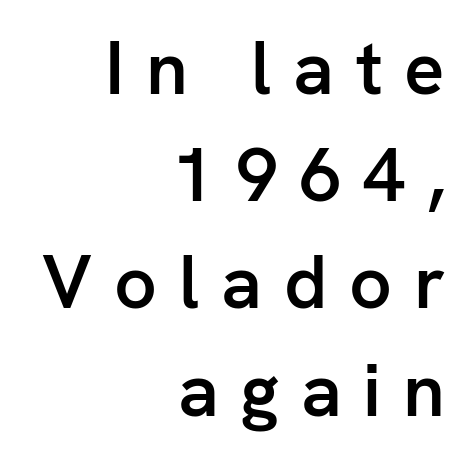
Q: Is the text bold? A: Semi-bold.
Q: Is the text italic (slanted)? A: No, it is upright.
Q: Is the typeface a serif or a sans-serif typeface? A: Sans-serif.
Q: Is the text underlined? A: No.
Q: How is the paragraph aligned? A: Right-aligned.
Q: Is the spacing between letters normal or unusually wide? A: Unusually wide.
Q: Is the spacing between lines tight, normal or loose? A: Normal.
Q: Width (condensed, normal, or wide)? A: Normal.
Q: Stroke contrast? A: Low.
Q: x-height? A: Medium.
Q: Monospaced? A: No.
